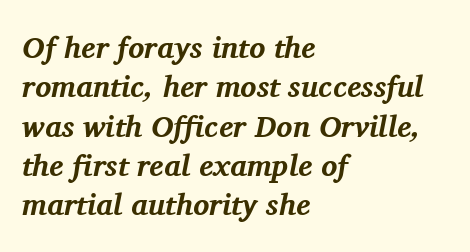
{"serif": "yes", "italic": "yes", "lean": "right", "slant_degrees": 11, "bold": "yes", "weight": "bold", "width": "normal", "stroke_contrast": "medium", "x_height": "medium", "monospaced": "no", "underline": "no", "align": "left", "line_spacing": "normal", "line_spacing_ratio": 1.31, "letter_spacing": "normal", "letter_spacing_em": 0.0, "glyph_px": 30}
